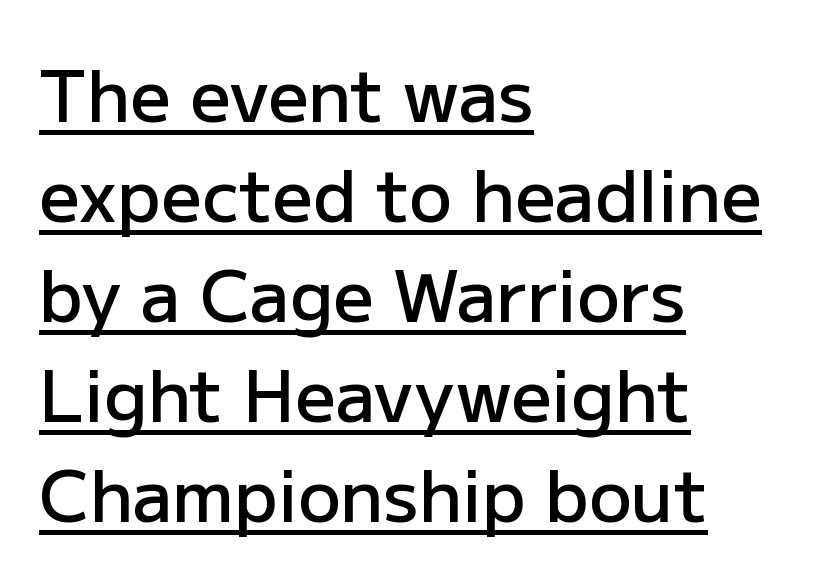
Q: Is the text bold? A: Semi-bold.
Q: Is the text italic (slanted)? A: No, it is upright.
Q: Is the typeface a serif or a sans-serif typeface? A: Sans-serif.
Q: Is the text underlined? A: Yes.
Q: How is the paragraph aligned? A: Left-aligned.
Q: Is the spacing between letters normal or unusually wide? A: Normal.
Q: Is the spacing between lines tight, normal or loose? A: Normal.
Q: Width (condensed, normal, or wide)? A: Normal.
Q: Stroke contrast? A: Low.
Q: x-height? A: Medium.
Q: Monospaced? A: No.
